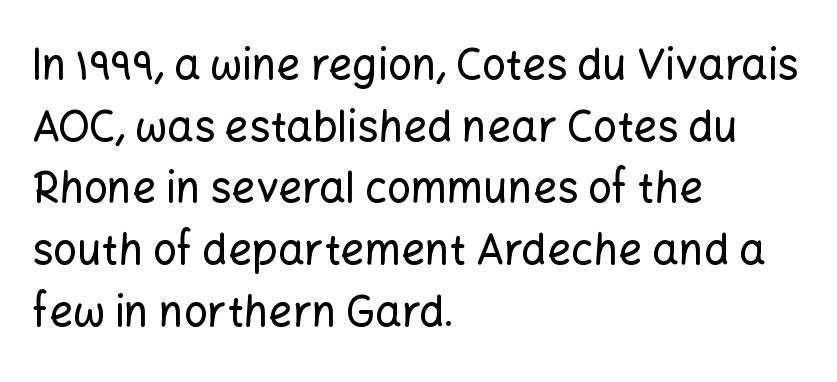
Q: Is the text italic (slanted)? A: No, it is upright.
Q: Is the typeface a serif or a sans-serif typeface? A: Sans-serif.
Q: Is the text underlined? A: No.
Q: How is the paragraph aligned? A: Left-aligned.
Q: Is the spacing between letters normal or unusually wide? A: Normal.
Q: Is the spacing between lines tight, normal or loose? A: Normal.
Q: Width (condensed, normal, or wide)? A: Normal.
Q: Stroke contrast? A: Low.
Q: x-height? A: Medium.
Q: Monospaced? A: No.
